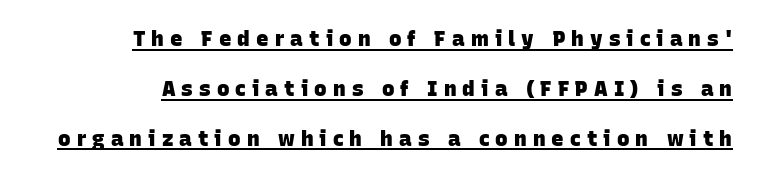
The image shows 21 px bold type; set right-aligned, loose line spacing (2.38x), unusually wide letter spacing (+0.29 em), underlined.
